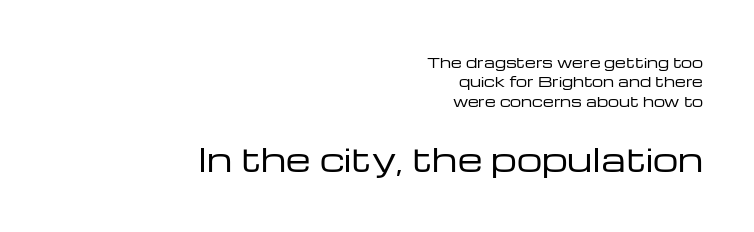
Letters have the restrained weight of plain body copy at most. This sample keeps an unexceptional amount of space between lines. Here the second block reads like a headline and the first like body copy. These lines are composed in type without serifs. Honestly, there is no underline to notice here at all.
